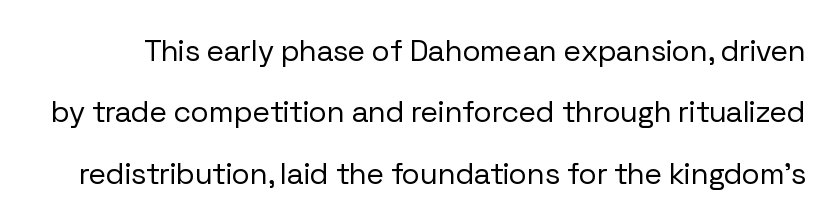
Q: Is the text bold? A: No.
Q: Is the text italic (slanted)? A: No, it is upright.
Q: Is the typeface a serif or a sans-serif typeface? A: Sans-serif.
Q: Is the text underlined? A: No.
Q: Is the spacing between letters normal or unusually wide? A: Normal.
Q: Is the spacing between lines tight, normal or loose? A: Loose.
Q: Width (condensed, normal, or wide)? A: Normal.
Q: Stroke contrast? A: Low.
Q: x-height? A: Medium.
Q: Monospaced? A: No.
